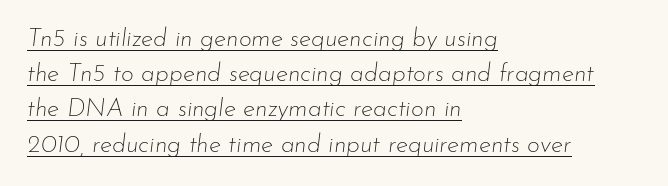
Q: Is the text bold? A: No.
Q: Is the text italic (slanted)? A: Yes, it leans right by about 7 degrees.
Q: Is the text underlined? A: Yes.
Q: How is the paragraph aligned? A: Left-aligned.
Q: Is the spacing between letters normal or unusually wide? A: Normal.
Q: Is the spacing between lines tight, normal or loose? A: Normal.
